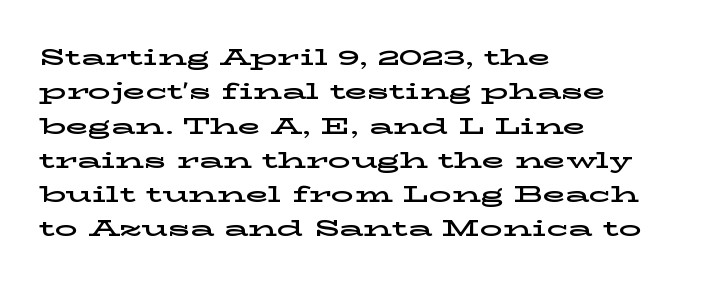
The image shows 23 px text type, upright; set left-aligned, normal line spacing (1.49x), normal letter spacing, not underlined.
